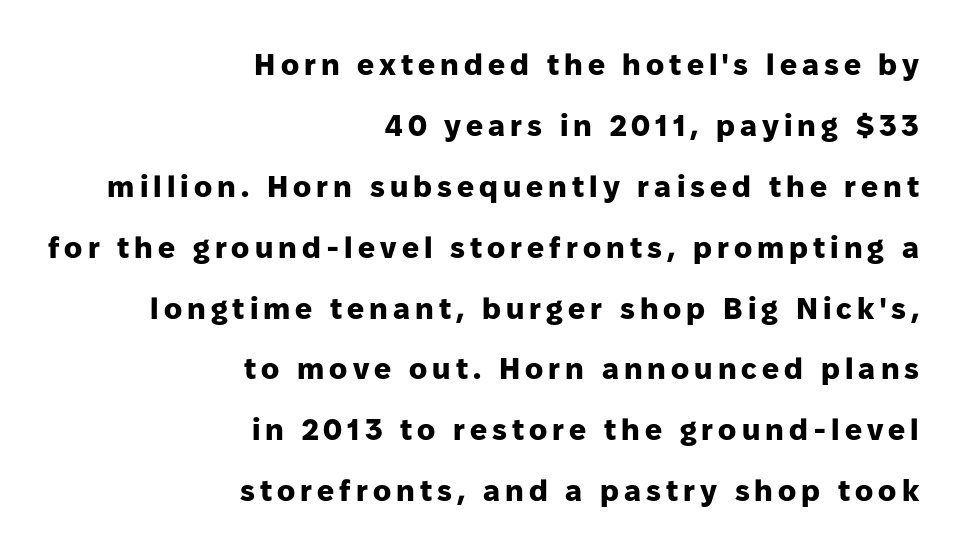
{"serif": "no", "italic": "no", "bold": "yes", "weight": "heavy", "width": "normal", "stroke_contrast": "low", "x_height": "medium", "monospaced": "no", "underline": "no", "align": "right", "line_spacing": "loose", "line_spacing_ratio": 2.03, "glyph_px": 30}
